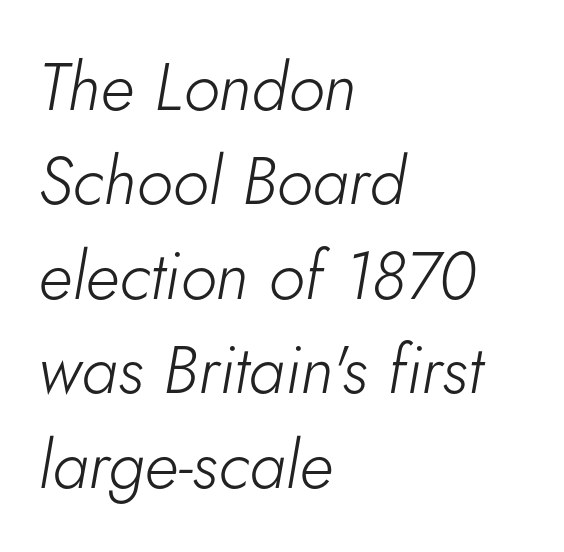
No extra tracking has been applied to these lines. Letters have the restrained weight of plain body copy at most. Looks like regular typesetting: each glyph gets only the width it needs. The zone under the glyphs is completely vacant. Short and long lines alike share a common starting point at left.
